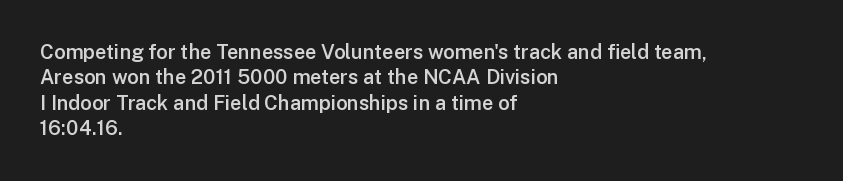
{"italic": "no", "bold": "semi", "underline": "no", "align": "left", "line_spacing": "normal", "line_spacing_ratio": 1.27, "letter_spacing": "normal", "letter_spacing_em": 0.0, "glyph_px": 20}
